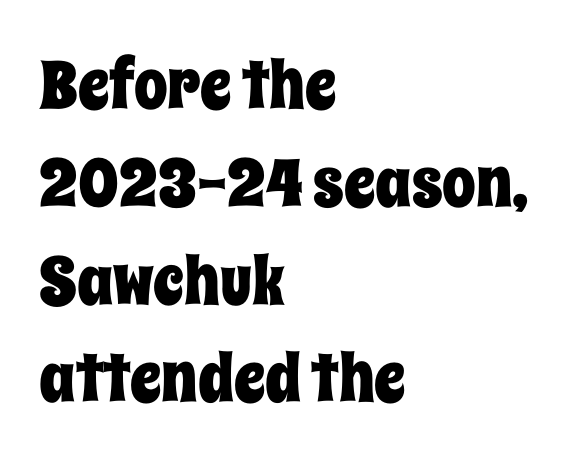
Q: Is the text italic (slanted)? A: No, it is upright.
Q: Is the text underlined? A: No.
Q: How is the paragraph aligned? A: Left-aligned.
Q: Is the spacing between letters normal or unusually wide? A: Normal.
Q: Is the spacing between lines tight, normal or loose? A: Normal.
Q: Width (condensed, normal, or wide)? A: Condensed.
Q: Stroke contrast? A: Low.
Q: x-height? A: Large.
Q: Monospaced? A: No.
